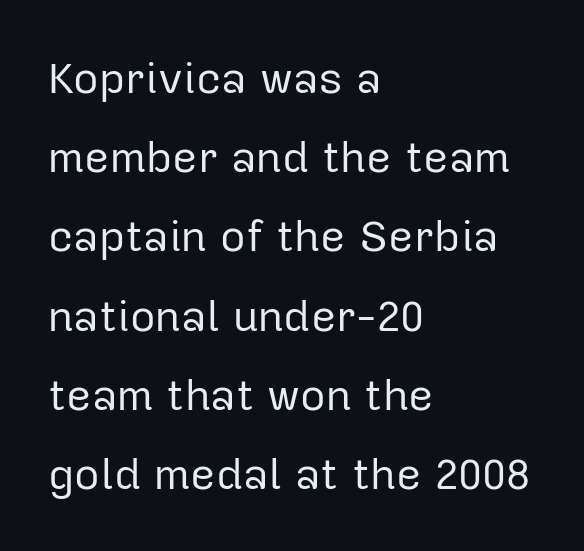
Q: Is the text bold? A: No.
Q: Is the text italic (slanted)? A: No, it is upright.
Q: Is the typeface a serif or a sans-serif typeface? A: Sans-serif.
Q: Is the text underlined? A: No.
Q: How is the paragraph aligned? A: Left-aligned.
Q: Is the spacing between letters normal or unusually wide? A: Normal.
Q: Width (condensed, normal, or wide)? A: Normal.
Q: Stroke contrast? A: Low.
Q: x-height? A: Medium.
Q: Monospaced? A: No.
